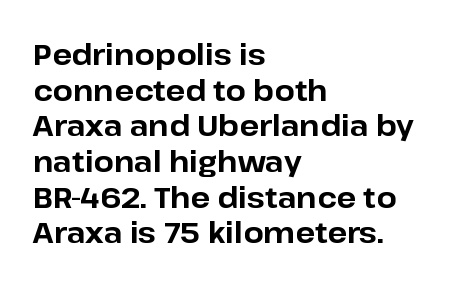
The space directly below the letters is spotless. Students, note that the glyphs here touch the page at normal intervals. On the weight axis this lands at bold, roughly 700. Character widths vary here, with narrow letters taking less room than wide ones. The typography opts for an upright posture over an oblique one. The typesetter chose a ragged-right arrangement here.
